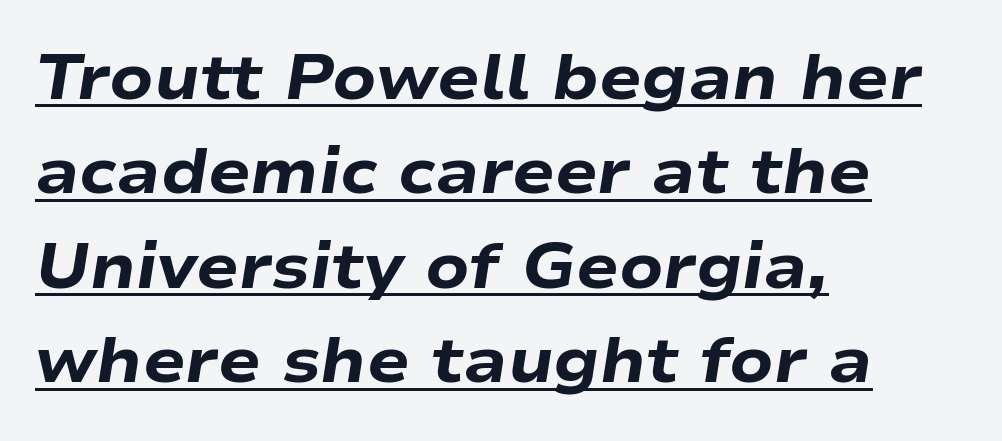
Q: Is the text bold? A: Yes.
Q: Is the text italic (slanted)? A: Yes, it leans right by about 9 degrees.
Q: Is the text underlined? A: Yes.
Q: How is the paragraph aligned? A: Left-aligned.
Q: Is the spacing between letters normal or unusually wide? A: Normal.
Q: Is the spacing between lines tight, normal or loose? A: Normal.
Q: Width (condensed, normal, or wide)? A: Wide.
Q: Stroke contrast? A: Low.
Q: x-height? A: Medium.
Q: Monospaced? A: No.
